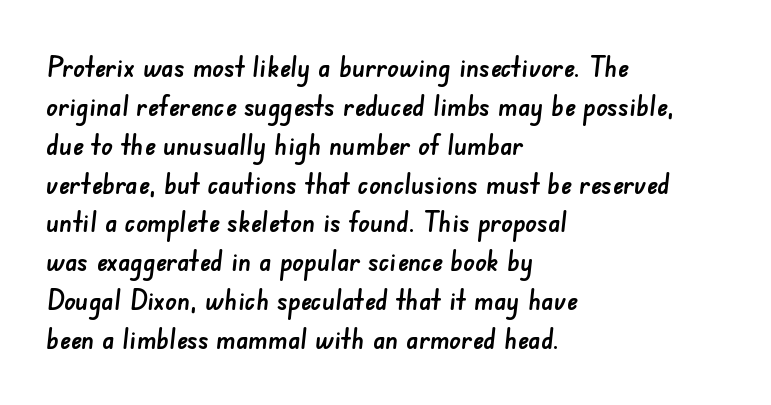
{"serif": "no", "width": "normal", "stroke_contrast": "low", "x_height": "small", "monospaced": "no", "underline": "no", "align": "left", "line_spacing": "normal", "line_spacing_ratio": 1.34, "letter_spacing": "normal", "letter_spacing_em": 0.0, "glyph_px": 29}
